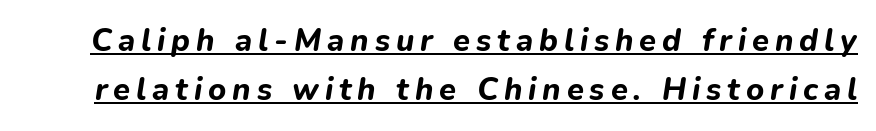
The image shows 31 px bold type, italic (leaning right); set normal line spacing (1.59x), underlined; low stroke contrast and a medium x-height.
